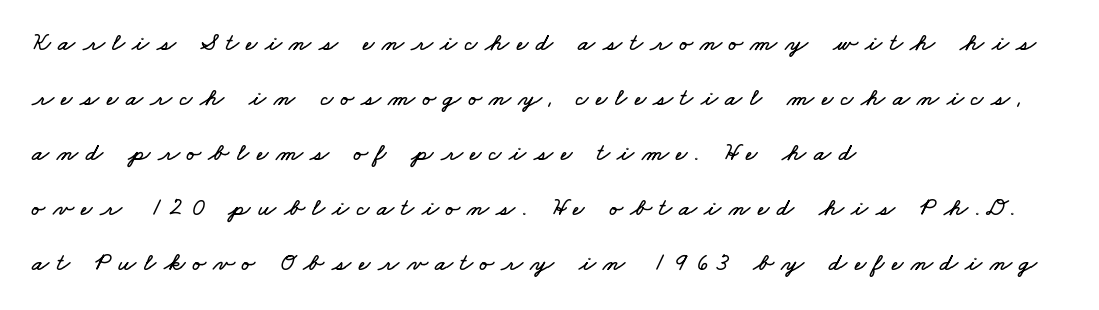
The zone under the glyphs is completely vacant. Rows of type keep a wide berth in the vertical direction. The letterforms stand isolated, each surrounded by extra space. Reading down the block, your eye returns to a fixed left position each line.
